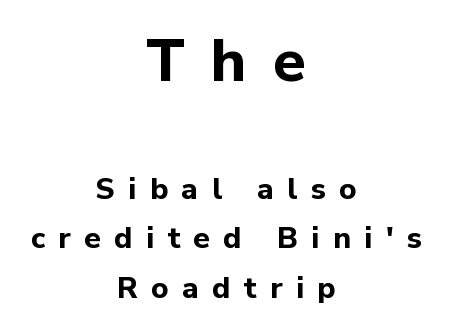
The image shows 60 px bold sans-serif type, upright; set centered, normal line spacing (1.66x), unusually wide letter spacing (+0.45 em), not underlined; the first (top) block is 2.0x larger; low stroke contrast and a medium x-height.
